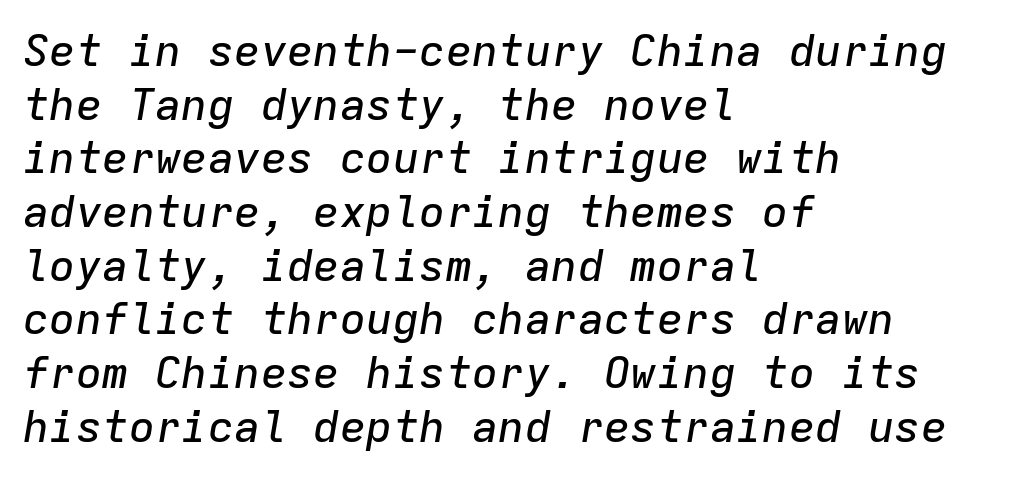
Q: Is the text italic (slanted)? A: Yes, it leans right by about 9 degrees.
Q: Is the text underlined? A: No.
Q: How is the paragraph aligned? A: Left-aligned.
Q: Is the spacing between letters normal or unusually wide? A: Normal.
Q: Width (condensed, normal, or wide)? A: Normal.
Q: Stroke contrast? A: Low.
Q: x-height? A: Medium.
Q: Monospaced? A: Yes.
